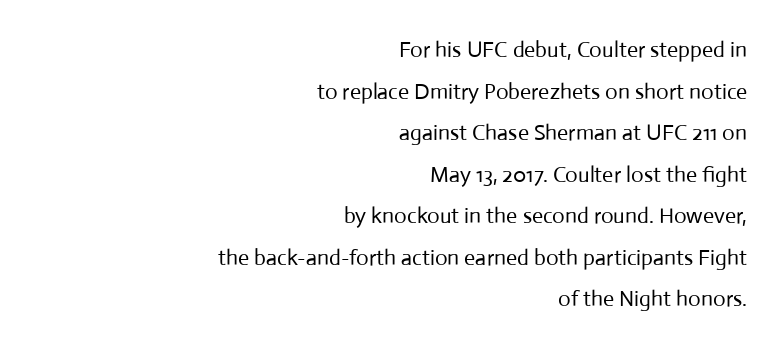
{"italic": "no", "bold": "no", "underline": "no", "align": "right", "line_spacing_ratio": 1.89, "letter_spacing": "normal", "letter_spacing_em": 0.0, "glyph_px": 22}
